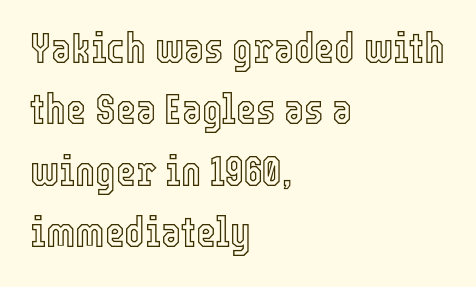
The image shows 43 px condensed type, upright; set left-aligned, normal line spacing (1.43x), normal letter spacing, not underlined; a medium x-height.
